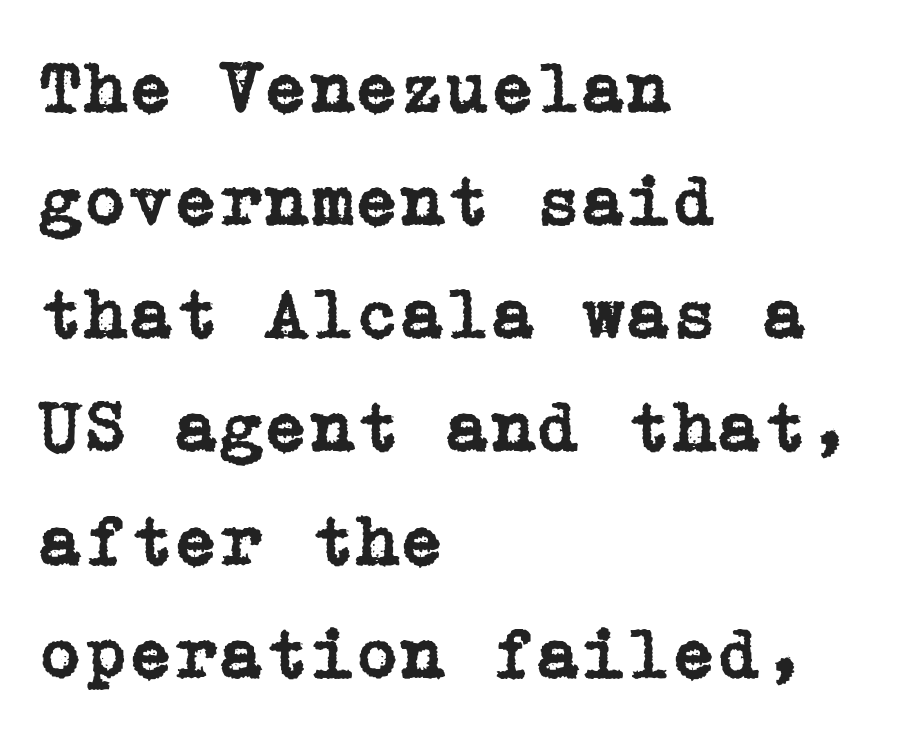
Compared with typical body copy, the letter spacing here is the same. The typography opts for an upright posture over an oblique one. Stroke terminals: seriffed. The area under the type is left untouched.
